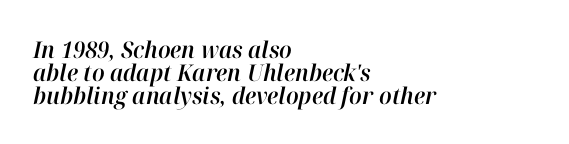
{"italic": "yes", "lean": "right", "slant_degrees": 12, "underline": "no", "align": "left", "line_spacing": "tight", "line_spacing_ratio": 0.99, "letter_spacing": "normal", "letter_spacing_em": 0.0, "glyph_px": 23}
